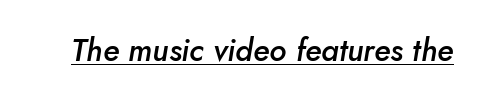
{"italic": "yes", "lean": "right", "slant_degrees": 10, "bold": "semi", "weight": "semibold", "width": "normal", "stroke_contrast": "low", "x_height": "small", "monospaced": "no", "underline": "yes", "letter_spacing": "normal", "letter_spacing_em": 0.0, "glyph_px": 31}
